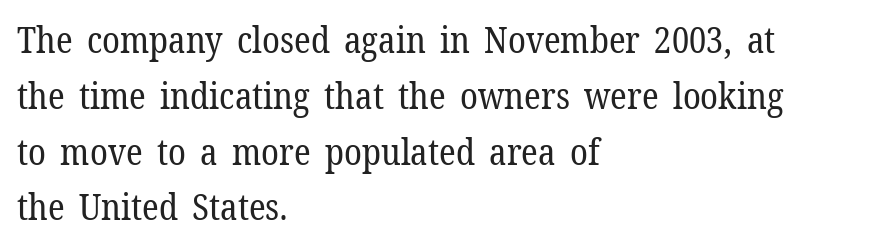
{"serif": "yes", "italic": "no", "bold": "no", "weight": "regular", "width": "normal", "stroke_contrast": "low", "x_height": "medium", "monospaced": "no", "underline": "no", "align": "left", "line_spacing": "normal", "line_spacing_ratio": 1.55, "letter_spacing": "normal", "letter_spacing_em": 0.0, "glyph_px": 36}
